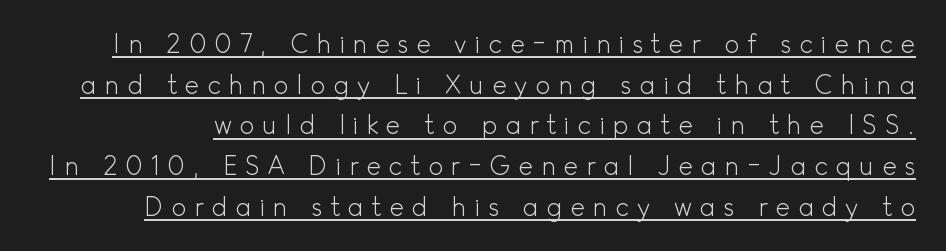
{"italic": "no", "bold": "no", "underline": "yes", "line_spacing": "normal", "line_spacing_ratio": 1.63, "letter_spacing": "wide", "letter_spacing_em": 0.31, "glyph_px": 25}
